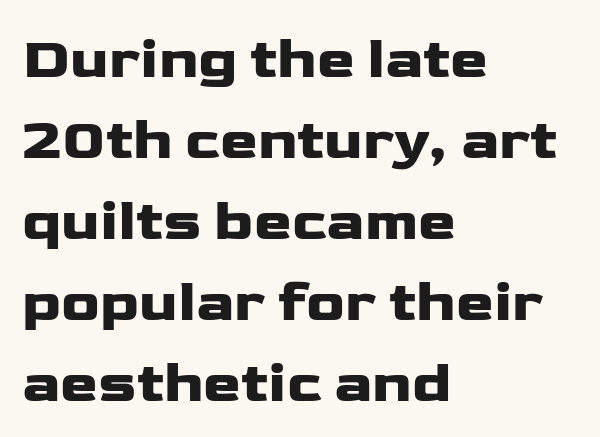
Q: Is the text italic (slanted)? A: No, it is upright.
Q: Is the typeface a serif or a sans-serif typeface? A: Sans-serif.
Q: Is the text underlined? A: No.
Q: How is the paragraph aligned? A: Left-aligned.
Q: Is the spacing between letters normal or unusually wide? A: Normal.
Q: Is the spacing between lines tight, normal or loose? A: Normal.
Q: Width (condensed, normal, or wide)? A: Wide.
Q: Stroke contrast? A: Low.
Q: x-height? A: Medium.
Q: Monospaced? A: No.
